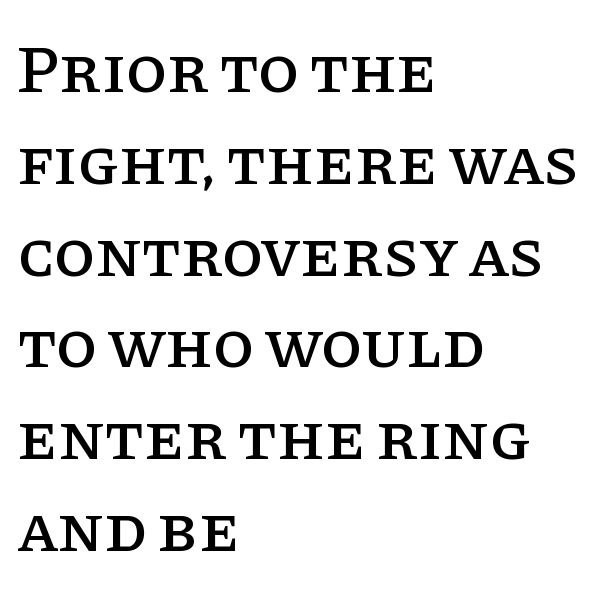
{"serif": "yes", "italic": "no", "width": "normal", "stroke_contrast": "low", "x_height": "large", "monospaced": "no", "underline": "no", "align": "left", "line_spacing": "normal", "line_spacing_ratio": 1.37, "letter_spacing": "normal", "letter_spacing_em": 0.0, "glyph_px": 67}
